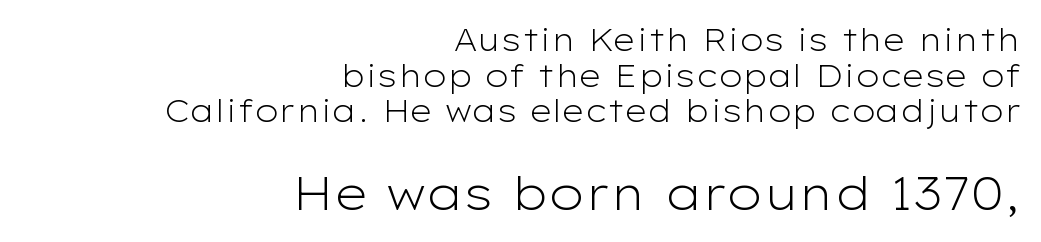
{"serif": "no", "italic": "no", "bold": "no", "weight": "light", "width": "wide", "stroke_contrast": "low", "x_height": "medium", "monospaced": "no", "underline": "no", "align": "right", "line_spacing": "tight", "line_spacing_ratio": 1.15, "letter_spacing": "normal", "letter_spacing_em": 0.0, "larger_block": "second", "size_ratio": 1.48, "glyph_px": 46}
